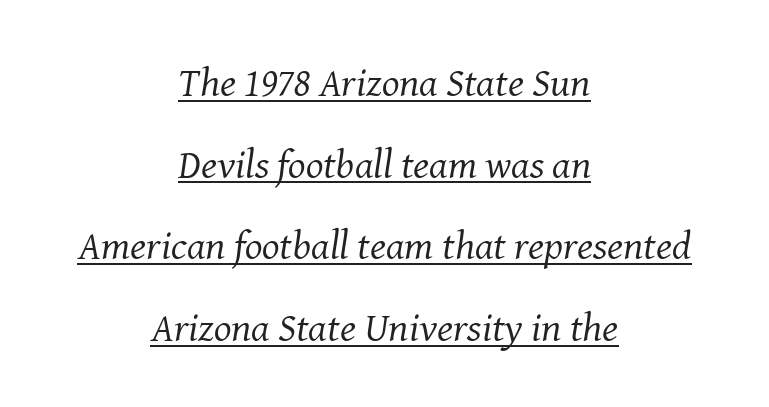
Q: Is the text bold? A: No.
Q: Is the text italic (slanted)? A: Yes, it leans right by about 8 degrees.
Q: Is the typeface a serif or a sans-serif typeface? A: Serif.
Q: Is the text underlined? A: Yes.
Q: How is the paragraph aligned? A: Centered.
Q: Is the spacing between letters normal or unusually wide? A: Normal.
Q: Is the spacing between lines tight, normal or loose? A: Loose.
Q: Width (condensed, normal, or wide)? A: Normal.
Q: Stroke contrast? A: Medium.
Q: x-height? A: Medium.
Q: Monospaced? A: No.
